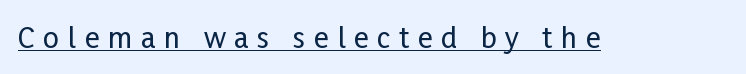
Q: Is the text italic (slanted)? A: No, it is upright.
Q: Is the typeface a serif or a sans-serif typeface? A: Sans-serif.
Q: Is the text underlined? A: Yes.
Q: Is the spacing between letters normal or unusually wide? A: Unusually wide.
Q: Width (condensed, normal, or wide)? A: Condensed.
Q: Stroke contrast? A: Low.
Q: x-height? A: Medium.
Q: Monospaced? A: No.
